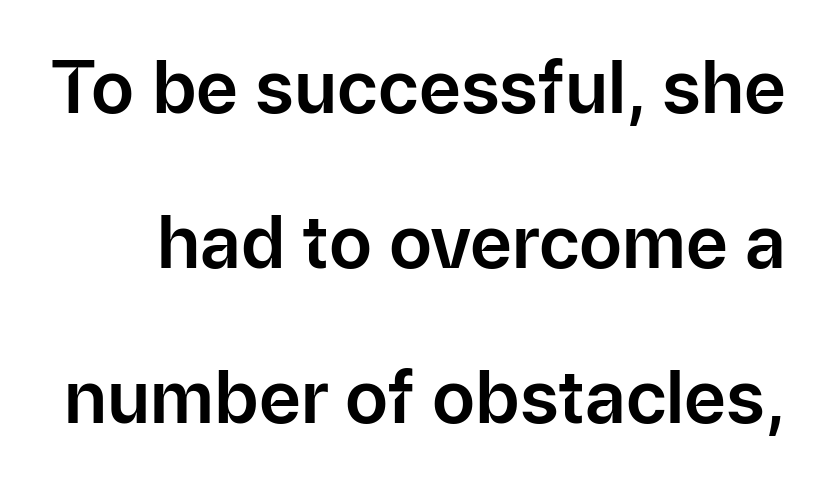
Q: Is the text italic (slanted)? A: No, it is upright.
Q: Is the typeface a serif or a sans-serif typeface? A: Sans-serif.
Q: Is the text underlined? A: No.
Q: Is the spacing between letters normal or unusually wide? A: Normal.
Q: Is the spacing between lines tight, normal or loose? A: Loose.
Q: Width (condensed, normal, or wide)? A: Normal.
Q: Stroke contrast? A: Low.
Q: x-height? A: Medium.
Q: Monospaced? A: No.
